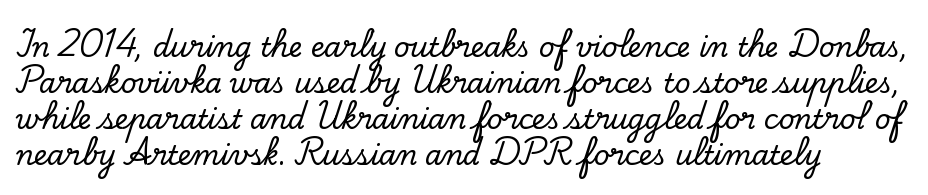
Vertically, the passage feels balanced, rows spaced as you'd expect. The face used here is rendered with its standard letterfit. The words here are not underlined.
